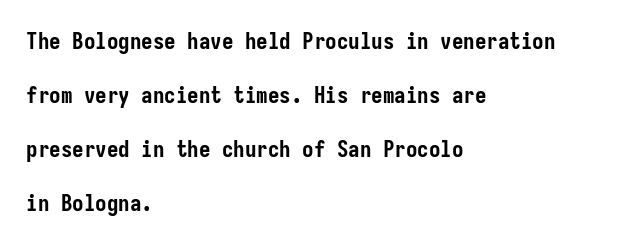
Q: Is the text bold? A: Yes.
Q: Is the text italic (slanted)? A: No, it is upright.
Q: Is the text underlined? A: No.
Q: How is the paragraph aligned? A: Left-aligned.
Q: Is the spacing between letters normal or unusually wide? A: Normal.
Q: Is the spacing between lines tight, normal or loose? A: Loose.
